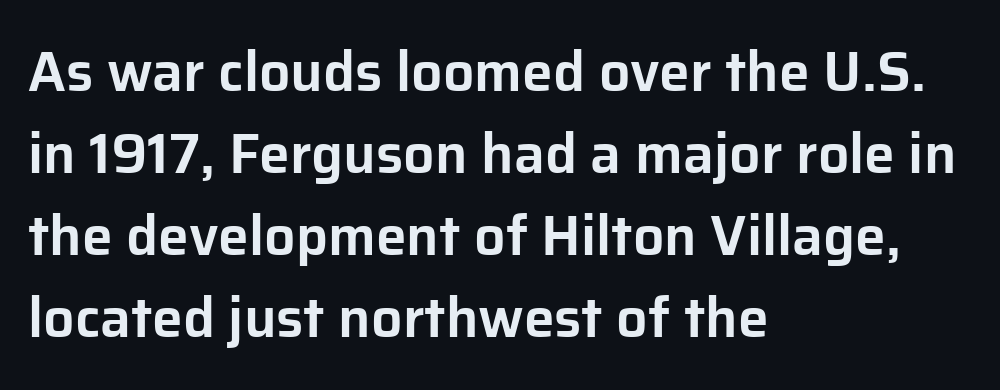
You can tell it's not italic because the verticals are truly vertical. The rows are spaced the way most documents space them. Check where the strokes stop: nothing finishes them off — pure sans. Descender tails drop into unmarked territory.
